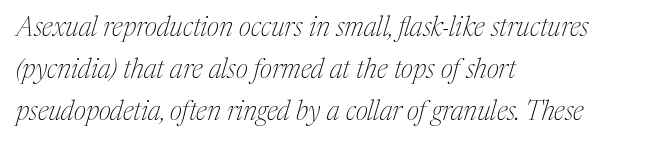
{"italic": "yes", "lean": "right", "slant_degrees": 17, "bold": "no", "underline": "no", "align": "left", "line_spacing": "normal", "line_spacing_ratio": 1.56, "letter_spacing": "normal", "letter_spacing_em": 0.0, "glyph_px": 27}
